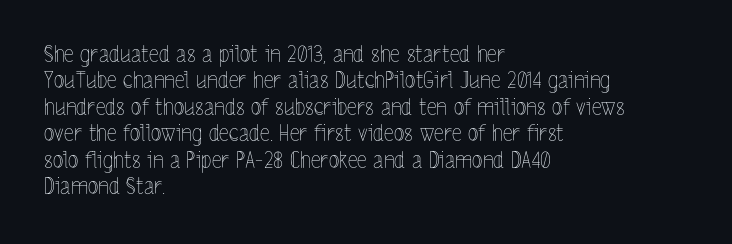
{"italic": "no", "bold": "no", "underline": "no", "align": "left", "line_spacing_ratio": 1.2, "letter_spacing": "normal", "letter_spacing_em": 0.0, "glyph_px": 22}
